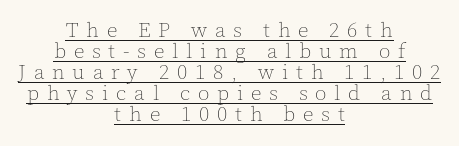
{"italic": "no", "bold": "no", "underline": "yes", "align": "center", "line_spacing": "tight", "line_spacing_ratio": 1.0, "letter_spacing": "wide", "letter_spacing_em": 0.37, "glyph_px": 21}
